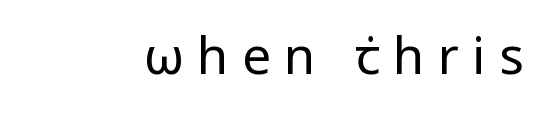
Weight: regular or lighter. Has an underline been added? It has not. The passage shown is typed in a proportional face where columns would drift. Tracking here is generous; glyphs stand well apart from one another.
